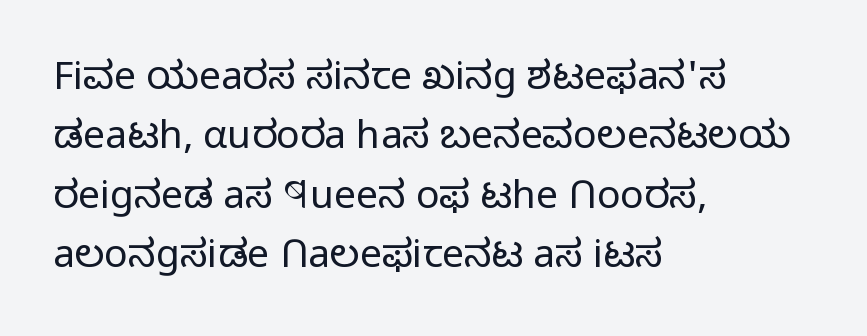
The image shows 39 px light sans-serif type, upright; set left-aligned, normal line spacing (1.52x), normal letter spacing, not underlined; low stroke contrast and a medium x-height.
